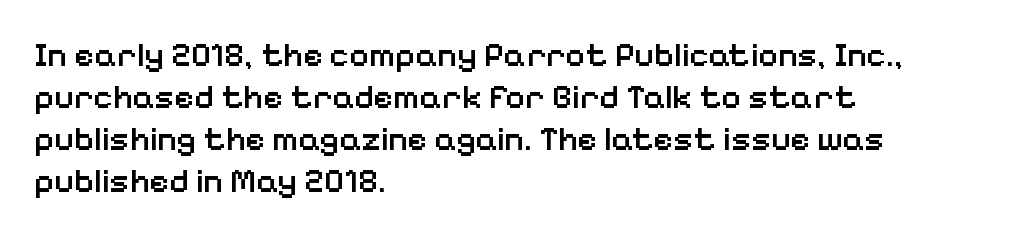
The image shows 34 px semibold sans-serif type, upright; set left-aligned, line spacing 1.24x, normal letter spacing, not underlined; low stroke contrast and a medium x-height.
